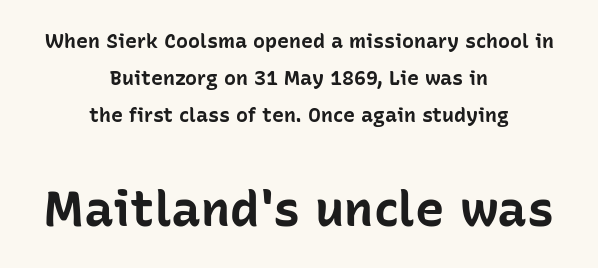
This rendering leaves character spacing at its baseline value. You could not count columns in this text — the font is proportionally spaced. Does the type have serifs? No, each stem ends abruptly. Italic: no, the glyphs are upright roman.
